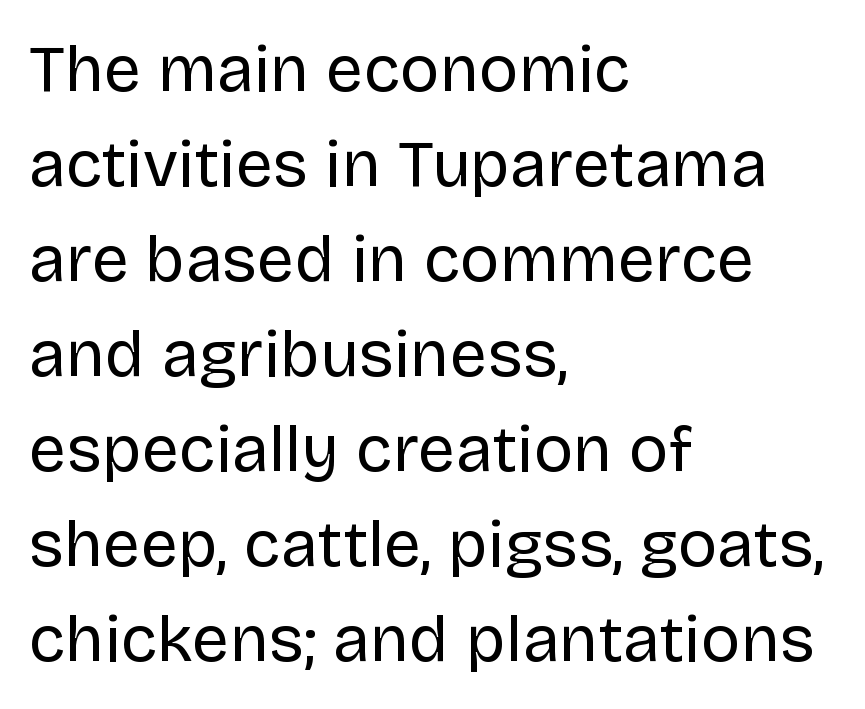
Q: Is the text bold? A: No.
Q: Is the text italic (slanted)? A: No, it is upright.
Q: Is the typeface a serif or a sans-serif typeface? A: Sans-serif.
Q: Is the text underlined? A: No.
Q: How is the paragraph aligned? A: Left-aligned.
Q: Is the spacing between letters normal or unusually wide? A: Normal.
Q: Is the spacing between lines tight, normal or loose? A: Normal.
Q: Width (condensed, normal, or wide)? A: Normal.
Q: Stroke contrast? A: Low.
Q: x-height? A: Large.
Q: Monospaced? A: No.
